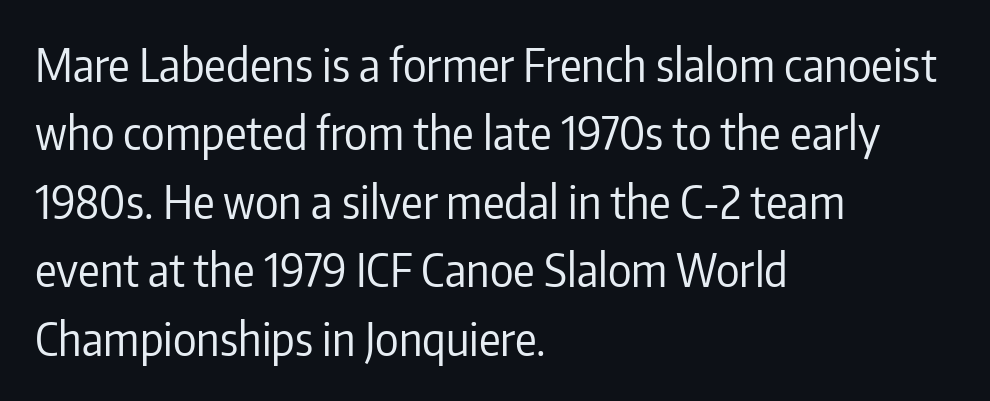
{"serif": "no", "italic": "no", "bold": "no", "weight": "regular", "width": "condensed", "stroke_contrast": "low", "x_height": "medium", "monospaced": "no", "underline": "no", "align": "left", "line_spacing": "normal", "line_spacing_ratio": 1.52, "letter_spacing": "normal", "letter_spacing_em": 0.0, "glyph_px": 45}
